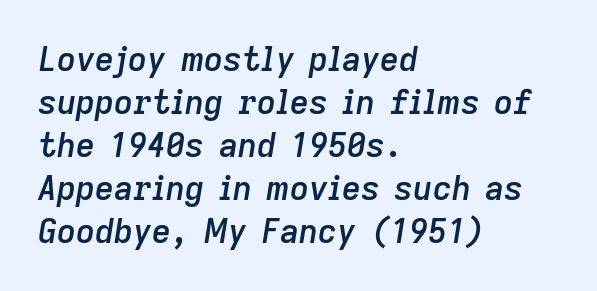
The image shows 33 px semibold type, italic (leaning right); set left-aligned, normal line spacing (1.3x), normal letter spacing, not underlined; low stroke contrast and a medium x-height.
